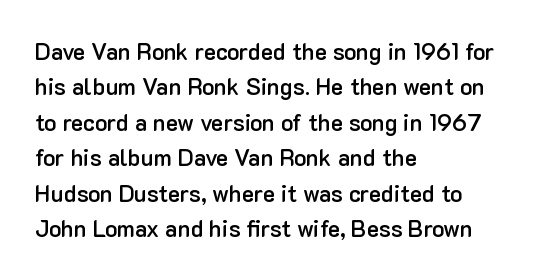
The image shows 23 px text type, upright; set left-aligned, normal line spacing (1.54x), normal letter spacing, not underlined.
